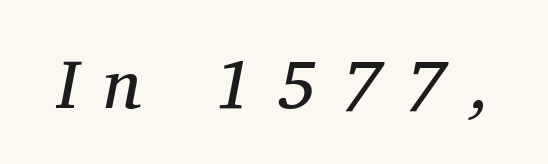
The text carries the slant typical of an italic or oblique font. Is this a fixed-width face? No — the glyphs have proportional, varying widths. The letters carry serifs — small finishing strokes at the ends of their stems. Each row of text sits above clean, open space. The letters look calm and open, with moderate or lighter stems.
